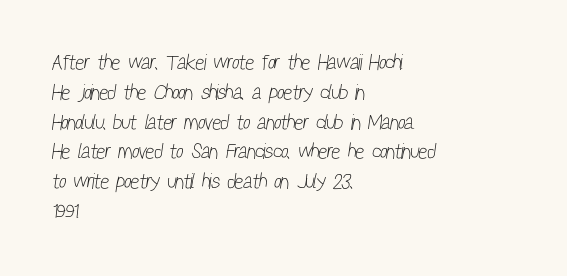
Q: Is the text bold? A: No.
Q: Is the text underlined? A: No.
Q: How is the paragraph aligned? A: Left-aligned.
Q: Is the spacing between letters normal or unusually wide? A: Normal.
Q: Is the spacing between lines tight, normal or loose? A: Normal.
